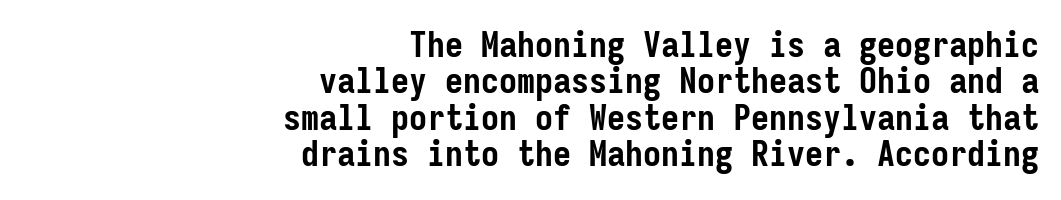
{"serif": "no", "italic": "no", "bold": "yes", "weight": "semibold", "width": "condensed", "stroke_contrast": "low", "x_height": "medium", "monospaced": "yes", "underline": "no", "align": "right", "line_spacing": "tight", "line_spacing_ratio": 1.01, "letter_spacing": "normal", "letter_spacing_em": 0.0, "glyph_px": 36}
